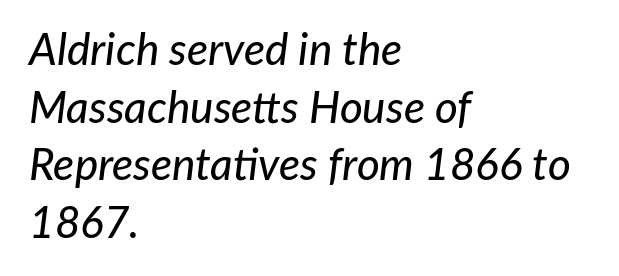
Q: Is the text italic (slanted)? A: Yes, it leans right by about 7 degrees.
Q: Is the text underlined? A: No.
Q: How is the paragraph aligned? A: Left-aligned.
Q: Is the spacing between letters normal or unusually wide? A: Normal.
Q: Is the spacing between lines tight, normal or loose? A: Normal.
Q: Width (condensed, normal, or wide)? A: Normal.
Q: Stroke contrast? A: Low.
Q: x-height? A: Medium.
Q: Monospaced? A: No.
